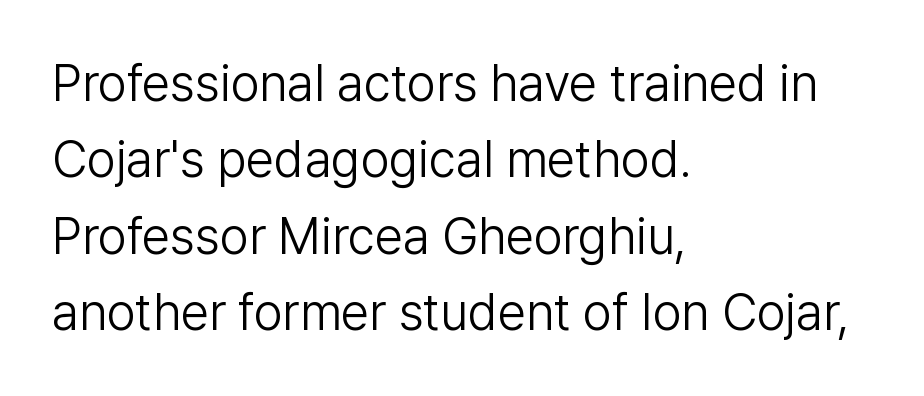
The strokes carry an ordinary text weight at most. A roman cut, with each character standing at attention. Rule under the text: the space is simply empty. Each letter keeps its own natural width here, so spacing adapts to shape.
